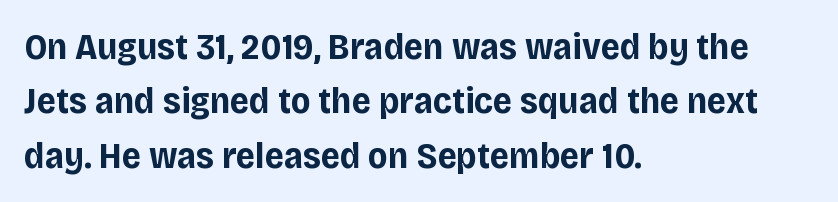
The image shows 37 px bold sans-serif type, upright; set left-aligned, normal line spacing (1.47x), normal letter spacing, not underlined; low stroke contrast and a large x-height.
